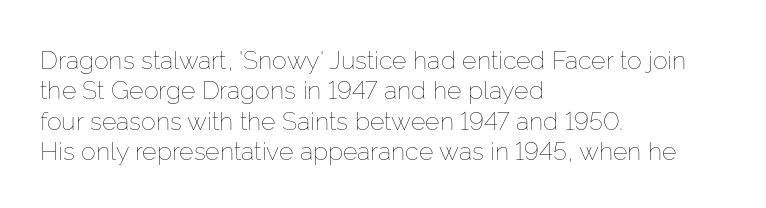
{"italic": "no", "bold": "no", "underline": "no", "align": "left", "line_spacing_ratio": 1.22, "letter_spacing": "normal", "letter_spacing_em": 0.0, "glyph_px": 25}
